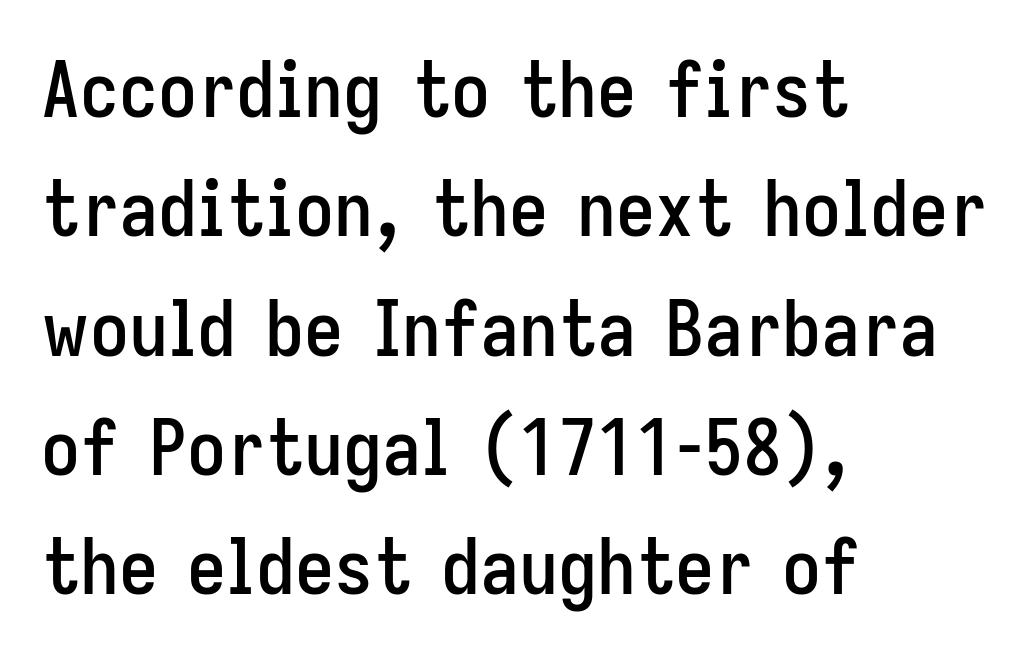
Here the designer chose a conventional face with non-uniform glyph widths. The designer left line spacing at the default. Horizontally, the lines are justified to the leading edge only. What kind of face is this? One without serifs — a sans. Do the letters lean? They stand straight. The tracking reads as untouched default to a designer's eye.
